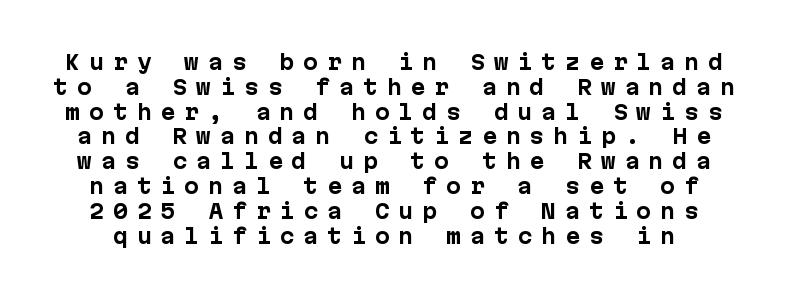
{"italic": "no", "bold": "yes", "underline": "no", "line_spacing_ratio": 1.24, "letter_spacing": "wide", "letter_spacing_em": 0.44, "glyph_px": 20}
